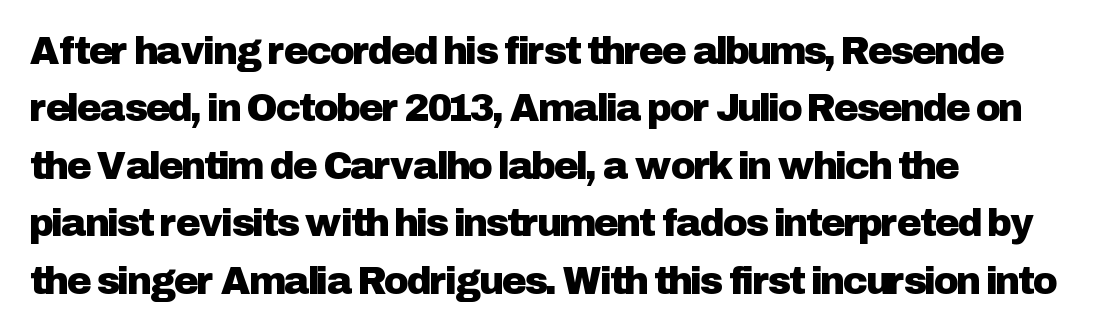
Q: Is the text italic (slanted)? A: No, it is upright.
Q: Is the typeface a serif or a sans-serif typeface? A: Sans-serif.
Q: Is the text underlined? A: No.
Q: How is the paragraph aligned? A: Left-aligned.
Q: Is the spacing between letters normal or unusually wide? A: Normal.
Q: Is the spacing between lines tight, normal or loose? A: Normal.
Q: Width (condensed, normal, or wide)? A: Normal.
Q: Stroke contrast? A: Low.
Q: x-height? A: Medium.
Q: Monospaced? A: No.
